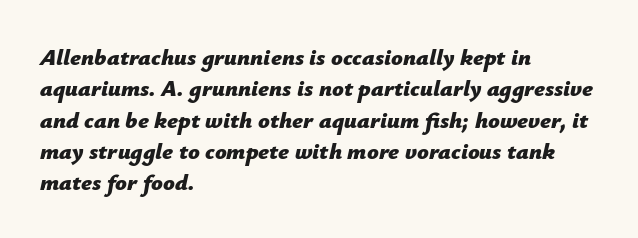
The horizontal fit of the characters is conventional and even. This is heavy type, rendered in bold. This rendering uses left alignment, leaving the right contour irregular. The string is rendered with underlining switched off. Regular leading. The font's italic variant was chosen for this text.
